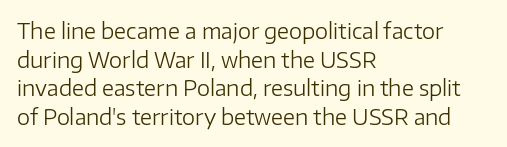
Line beginnings align vertically; line endings do not. Whoever set this chose a conventional vertical rhythm. Stroke mass is kept to a normal reading level or below. Nobody touched the tracking dial on this one.
